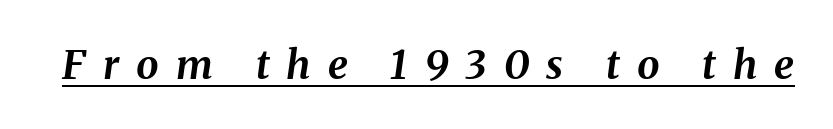
Q: Is the text bold? A: Yes.
Q: Is the text italic (slanted)? A: Yes, it leans right by about 8 degrees.
Q: Is the text underlined? A: Yes.
Q: Is the spacing between letters normal or unusually wide? A: Unusually wide.
Q: Width (condensed, normal, or wide)? A: Normal.
Q: Stroke contrast? A: Medium.
Q: x-height? A: Medium.
Q: Monospaced? A: No.
